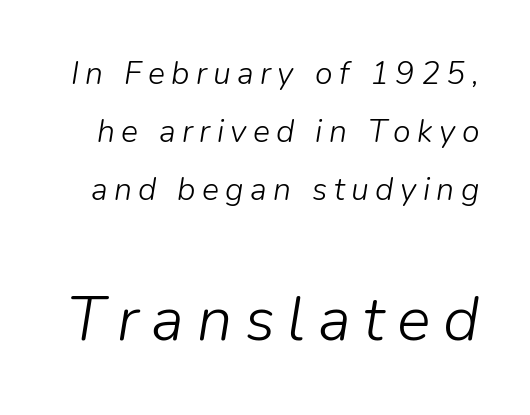
The image shows 63 px light type, italic (leaning right); set line spacing 1.82x, unusually wide letter spacing (+0.2 em), not underlined; the second (bottom) block is 1.97x larger; low stroke contrast and a medium x-height.
